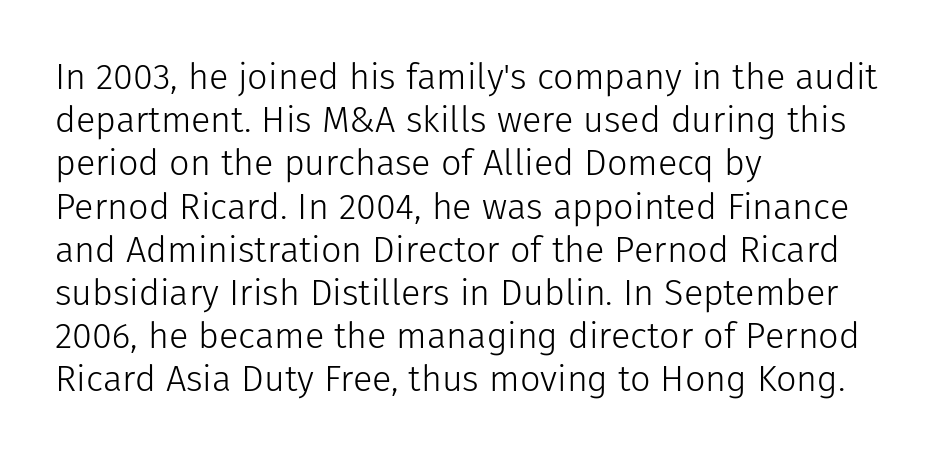
The image shows 36 px light sans-serif type, upright; set left-aligned, line spacing 1.2x, normal letter spacing, not underlined; low stroke contrast and a medium x-height.
